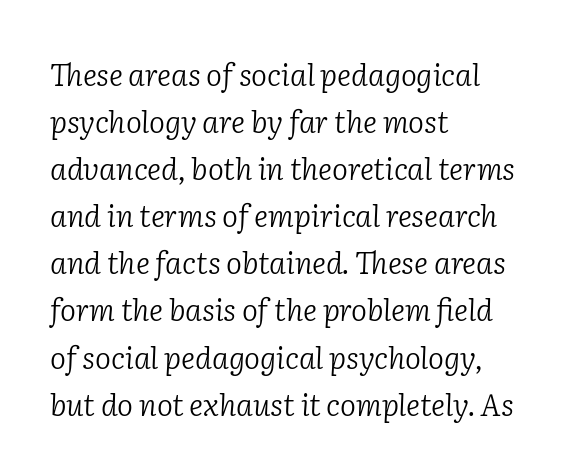
{"serif": "yes", "italic": "yes", "lean": "right", "slant_degrees": 2, "bold": "no", "weight": "light", "width": "normal", "stroke_contrast": "low", "x_height": "medium", "monospaced": "no", "underline": "no", "align": "left", "line_spacing": "normal", "line_spacing_ratio": 1.57, "letter_spacing": "normal", "letter_spacing_em": 0.0, "glyph_px": 30}
